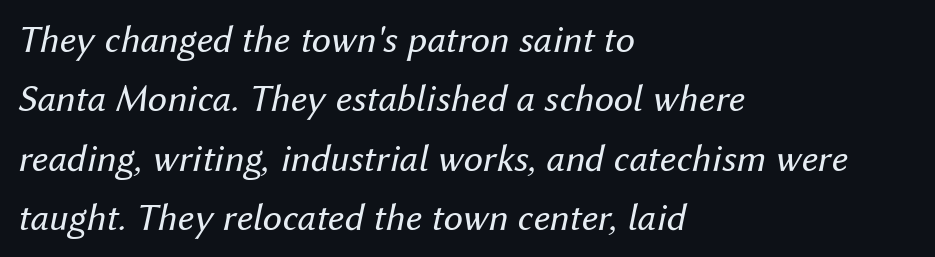
The image shows 39 px regular-weight type, italic (leaning right); set left-aligned, normal line spacing (1.52x), normal letter spacing, not underlined; medium stroke contrast and a medium x-height.
